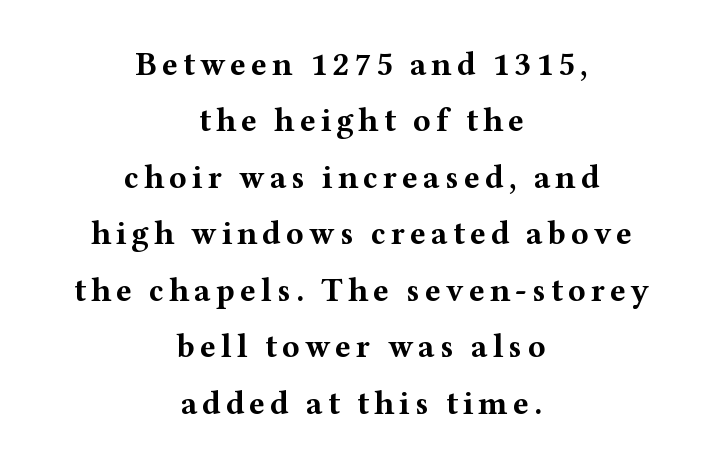
Q: Is the text bold? A: Yes.
Q: Is the text italic (slanted)? A: No, it is upright.
Q: Is the typeface a serif or a sans-serif typeface? A: Serif.
Q: Is the text underlined? A: No.
Q: How is the paragraph aligned? A: Centered.
Q: Width (condensed, normal, or wide)? A: Wide.
Q: Stroke contrast? A: Medium.
Q: x-height? A: Medium.
Q: Monospaced? A: No.
